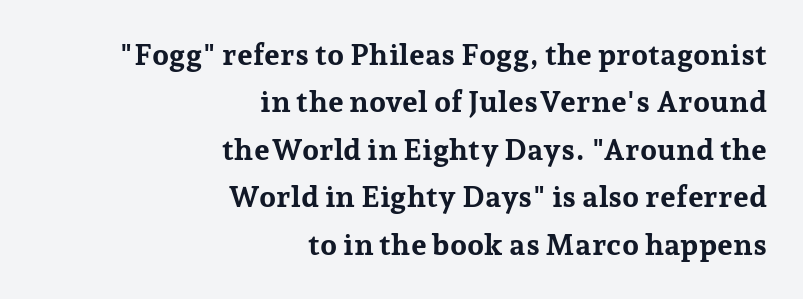
Q: Is the text bold? A: Yes.
Q: Is the text italic (slanted)? A: No, it is upright.
Q: Is the typeface a serif or a sans-serif typeface? A: Serif.
Q: Is the text underlined? A: No.
Q: How is the paragraph aligned? A: Right-aligned.
Q: Is the spacing between letters normal or unusually wide? A: Normal.
Q: Is the spacing between lines tight, normal or loose? A: Normal.
Q: Width (condensed, normal, or wide)? A: Normal.
Q: Stroke contrast? A: Low.
Q: x-height? A: Medium.
Q: Monospaced? A: No.
